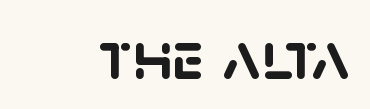
The image shows 70 px semibold sans-serif type; set normal letter spacing, not underlined; low stroke contrast and a large x-height.
